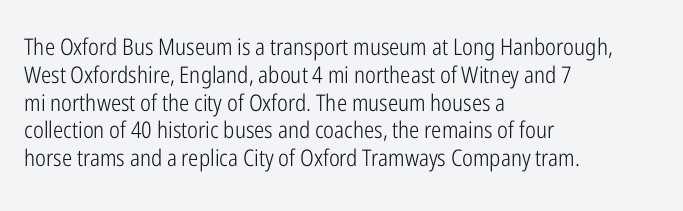
The image shows 23 px text type, upright; set left-aligned, line spacing 1.21x, normal letter spacing, not underlined.
